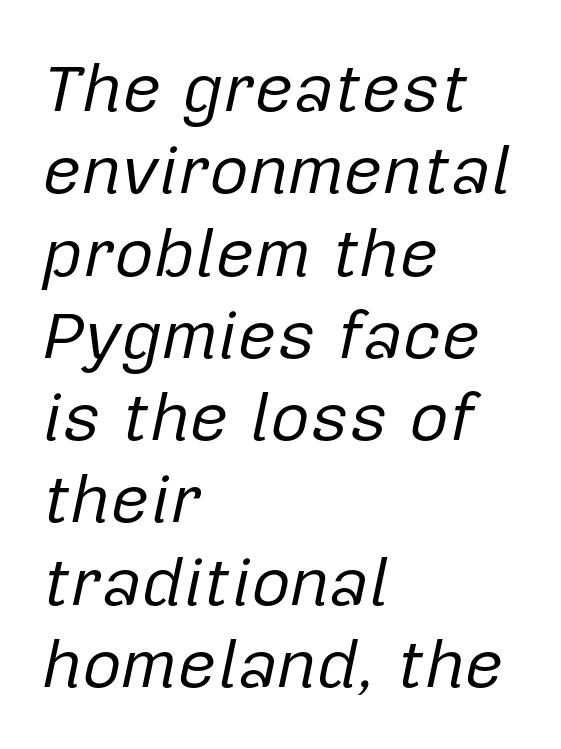
A student would call this left alignment; a typographer would say flush left, rag right. Letters rest on an invisible, unmarked baseline. Nothing unusual about the tracking: characters are spaced as the font intends. The letters advance in unequal steps, a hallmark of proportional type. This is oblique type, the kind used for emphasis or titles. A light-to-regular cut is what we see here.
